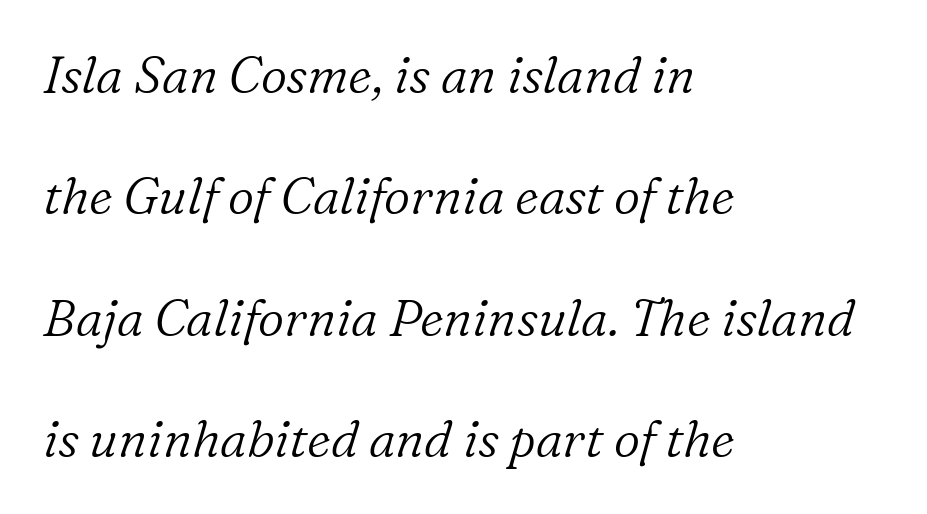
The image shows 51 px light serif type, italic (leaning right); set left-aligned, loose line spacing (2.38x), normal letter spacing, not underlined; low stroke contrast and a medium x-height.
